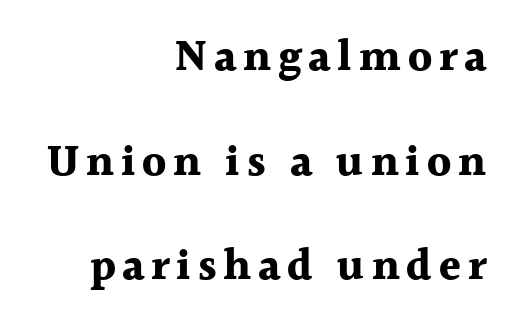
The image shows 44 px bold serif type, upright; set right-aligned, loose line spacing (2.38x), not underlined; a medium x-height.
